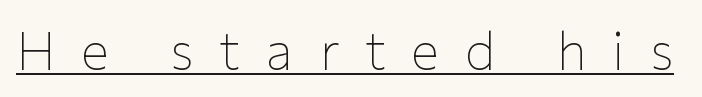
Q: Is the text bold? A: No.
Q: Is the text italic (slanted)? A: No, it is upright.
Q: Is the typeface a serif or a sans-serif typeface? A: Sans-serif.
Q: Is the text underlined? A: Yes.
Q: Is the spacing between letters normal or unusually wide? A: Unusually wide.
Q: Width (condensed, normal, or wide)? A: Normal.
Q: Stroke contrast? A: Low.
Q: x-height? A: Medium.
Q: Monospaced? A: No.
